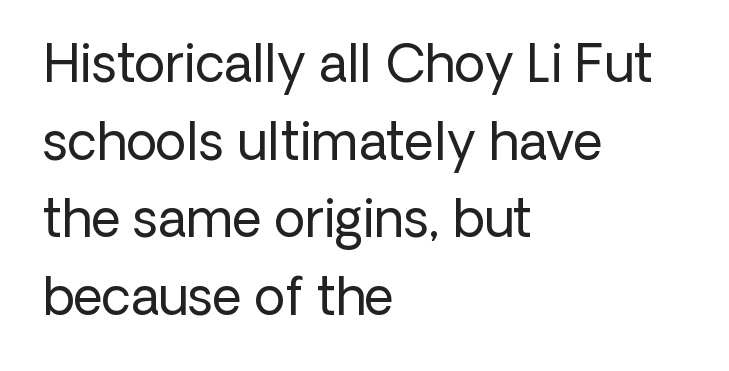
The image shows 51 px regular-weight sans-serif type, upright; set left-aligned, normal line spacing (1.52x), normal letter spacing, not underlined; low stroke contrast and a medium x-height.
